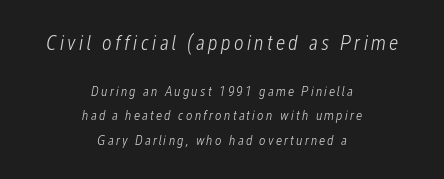
{"italic": "yes", "lean": "right", "slant_degrees": 12, "bold": "no", "underline": "no", "align": "center", "line_spacing_ratio": 1.73, "larger_block": "first", "size_ratio": 1.5, "glyph_px": 21}
